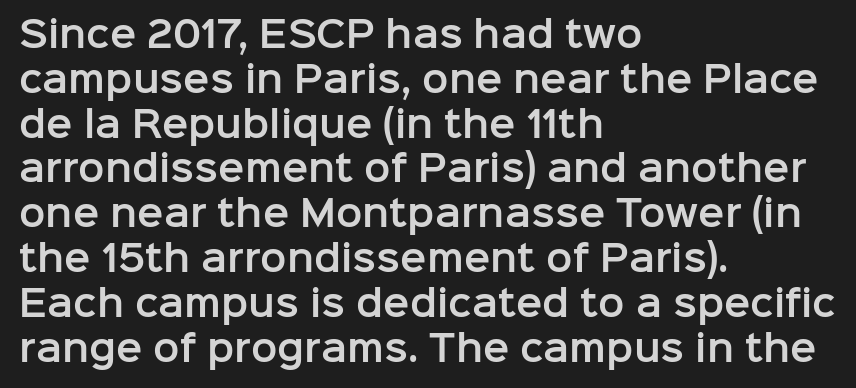
Posture: vertical. Tracking here is standard; glyphs follow each other at the usual distance. Are there feet on the stems? There aren't — it's a sans. Note the varied advance widths — an 'i' is clearly narrower than an 'm'.
